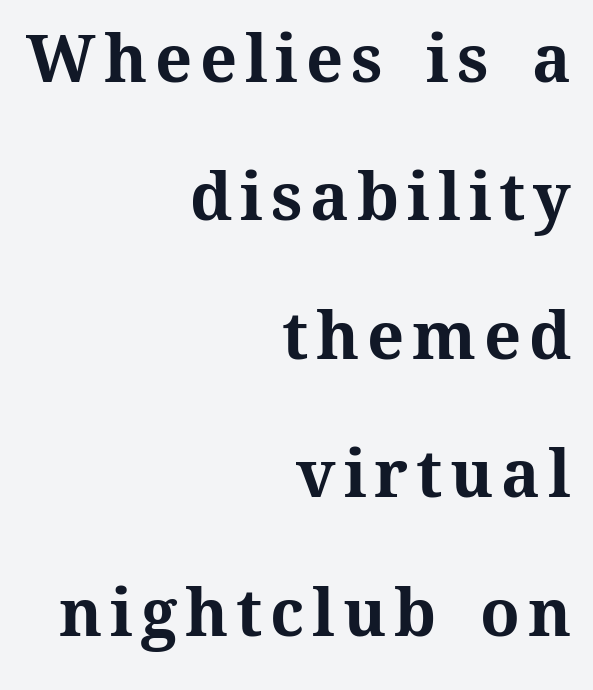
{"italic": "no", "bold": "yes", "weight": "bold", "width": "normal", "stroke_contrast": "medium", "x_height": "medium", "monospaced": "no", "underline": "no", "align": "right", "line_spacing": "loose", "line_spacing_ratio": 2.13, "glyph_px": 65}
